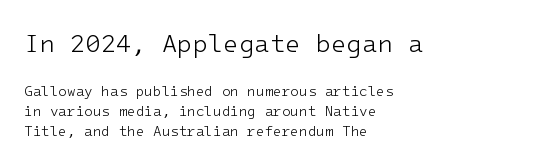
The image shows 25 px text type, upright; set left-aligned, normal line spacing (1.44x), normal letter spacing, not underlined; the first (top) block is 1.79x larger.
